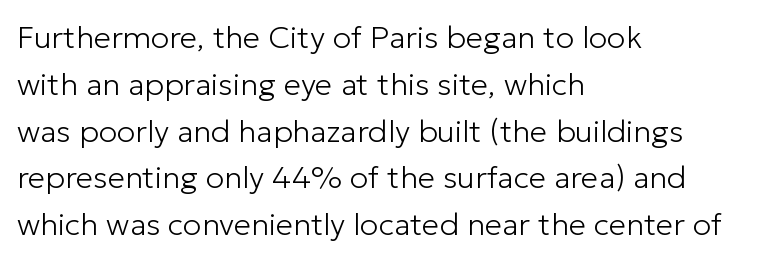
{"serif": "no", "italic": "no", "bold": "no", "weight": "light", "width": "normal", "stroke_contrast": "low", "x_height": "medium", "monospaced": "no", "underline": "no", "align": "left", "line_spacing": "normal", "line_spacing_ratio": 1.51, "letter_spacing": "normal", "letter_spacing_em": 0.0, "glyph_px": 31}
